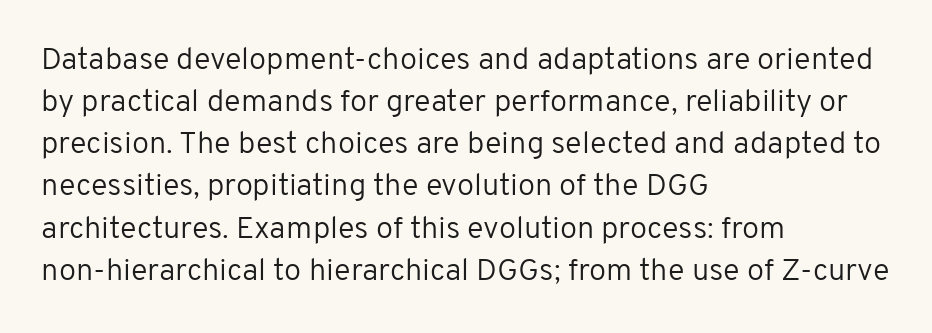
Q: Is the text bold? A: No.
Q: Is the text italic (slanted)? A: No, it is upright.
Q: Is the typeface a serif or a sans-serif typeface? A: Sans-serif.
Q: Is the text underlined? A: No.
Q: How is the paragraph aligned? A: Left-aligned.
Q: Is the spacing between letters normal or unusually wide? A: Normal.
Q: Is the spacing between lines tight, normal or loose? A: Normal.
Q: Width (condensed, normal, or wide)? A: Normal.
Q: Stroke contrast? A: Low.
Q: x-height? A: Medium.
Q: Monospaced? A: No.
